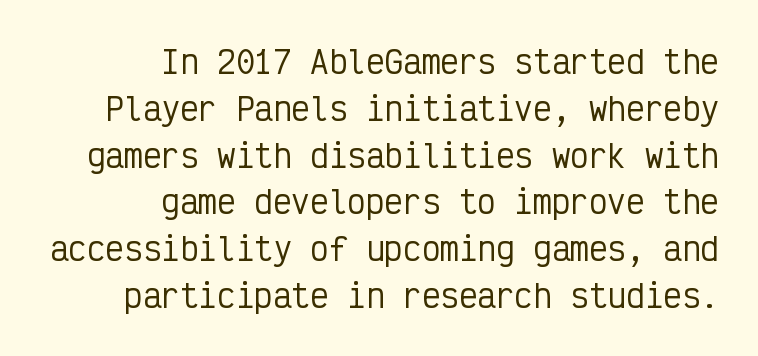
Q: Is the text italic (slanted)? A: No, it is upright.
Q: Is the typeface a serif or a sans-serif typeface? A: Sans-serif.
Q: Is the text underlined? A: No.
Q: How is the paragraph aligned? A: Right-aligned.
Q: Is the spacing between letters normal or unusually wide? A: Normal.
Q: Is the spacing between lines tight, normal or loose? A: Normal.
Q: Width (condensed, normal, or wide)? A: Condensed.
Q: Stroke contrast? A: Low.
Q: x-height? A: Medium.
Q: Monospaced? A: Yes.
